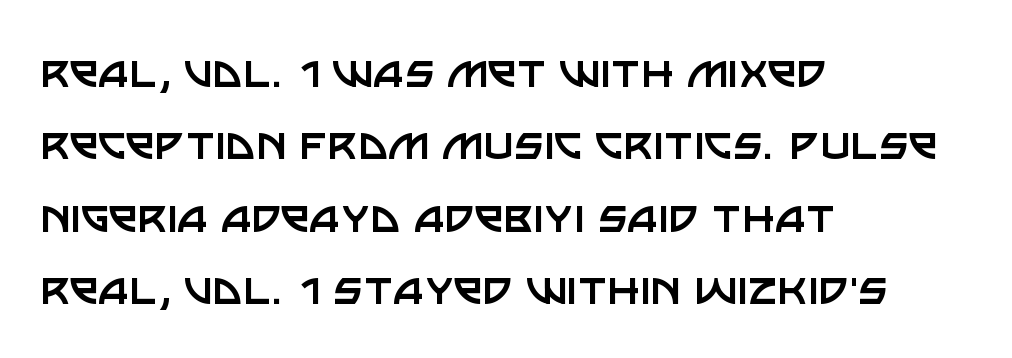
What kind of face is this? One without serifs — a sans. Clear beneath every line of the passage. The lettering stays uniformly vertical, giving the passage a roman look. Left-aligned paragraph, ragged on the right.
